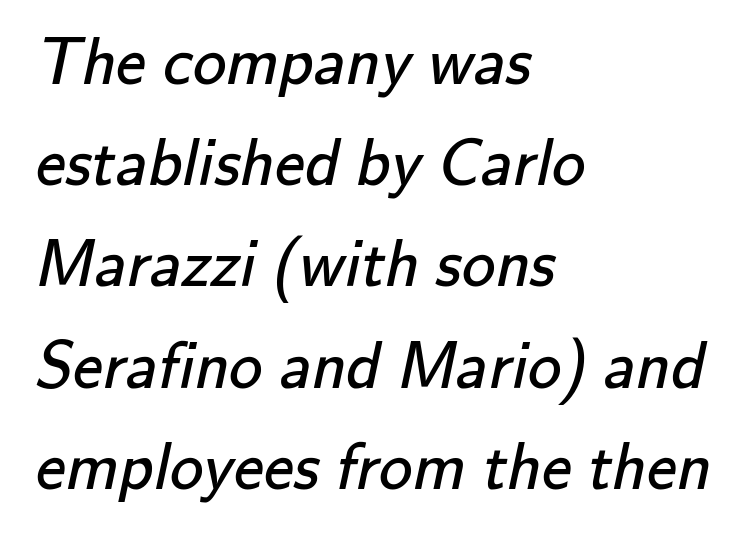
Q: Is the text bold? A: No.
Q: Is the typeface a serif or a sans-serif typeface? A: Sans-serif.
Q: Is the text underlined? A: No.
Q: How is the paragraph aligned? A: Left-aligned.
Q: Is the spacing between letters normal or unusually wide? A: Normal.
Q: Is the spacing between lines tight, normal or loose? A: Normal.
Q: Width (condensed, normal, or wide)? A: Normal.
Q: Stroke contrast? A: Low.
Q: x-height? A: Small.
Q: Monospaced? A: No.
